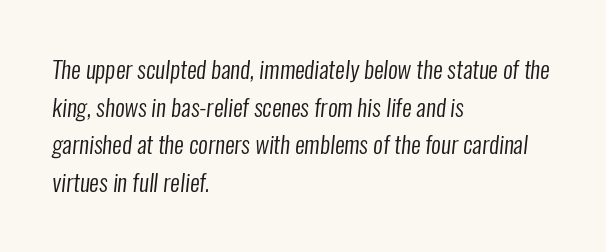
The image shows 24 px text type; set left-aligned, normal line spacing (1.57x), normal letter spacing, not underlined.
